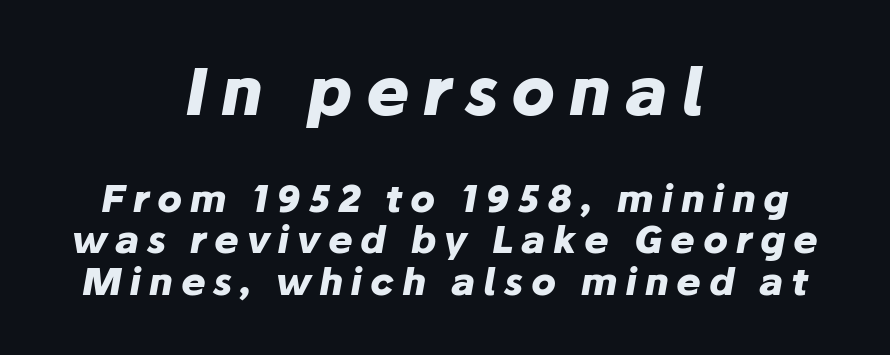
The image shows 65 px heavy type, italic (leaning right); set centered, tight line spacing (1.12x), unusually wide letter spacing (+0.21 em), not underlined; the first (top) block is 1.76x larger; low stroke contrast and a medium x-height.
